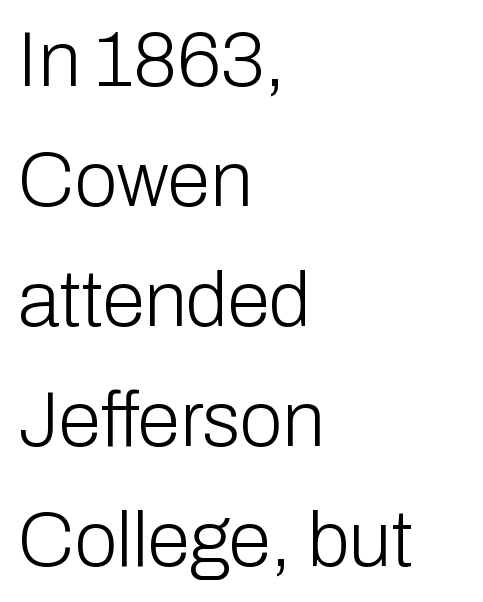
Spacing between characters is what you'd get straight out of the box. This rendering features lettering with no underline. Grotesque or geometric, the face here clearly has no serifs. Varying glyph widths throughout — classic text-font behaviour.
